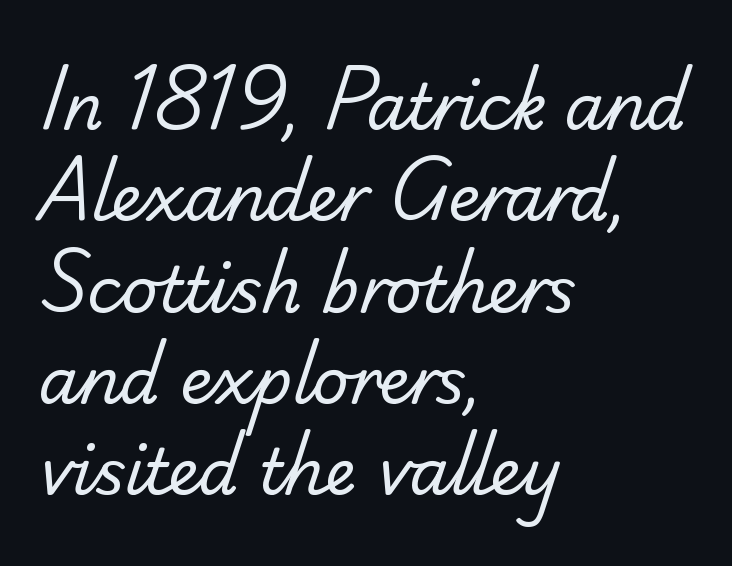
Q: Is the text bold? A: No.
Q: Is the typeface a serif or a sans-serif typeface? A: Sans-serif.
Q: Is the text underlined? A: No.
Q: How is the paragraph aligned? A: Left-aligned.
Q: Is the spacing between letters normal or unusually wide? A: Normal.
Q: Is the spacing between lines tight, normal or loose? A: Normal.
Q: Width (condensed, normal, or wide)? A: Normal.
Q: Stroke contrast? A: Low.
Q: x-height? A: Small.
Q: Monospaced? A: No.
